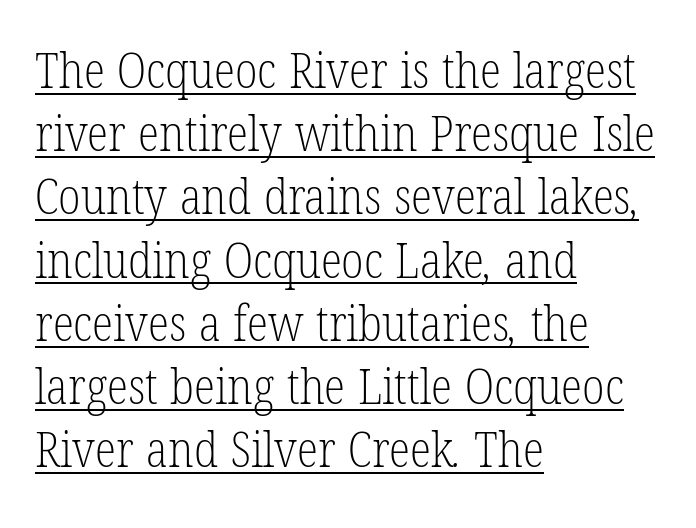
{"serif": "yes", "bold": "no", "weight": "light", "width": "condensed", "stroke_contrast": "low", "x_height": "medium", "monospaced": "no", "underline": "yes", "align": "left", "line_spacing": "normal", "line_spacing_ratio": 1.29, "letter_spacing": "normal", "letter_spacing_em": 0.0, "glyph_px": 49}
